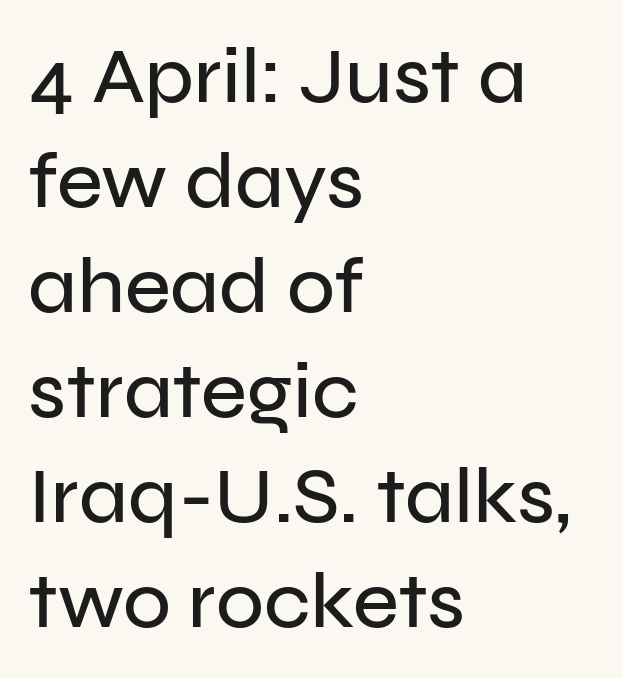
Q: Is the text italic (slanted)? A: No, it is upright.
Q: Is the typeface a serif or a sans-serif typeface? A: Sans-serif.
Q: Is the text underlined? A: No.
Q: How is the paragraph aligned? A: Left-aligned.
Q: Is the spacing between letters normal or unusually wide? A: Normal.
Q: Is the spacing between lines tight, normal or loose? A: Normal.
Q: Width (condensed, normal, or wide)? A: Normal.
Q: Stroke contrast? A: Low.
Q: x-height? A: Medium.
Q: Monospaced? A: No.
